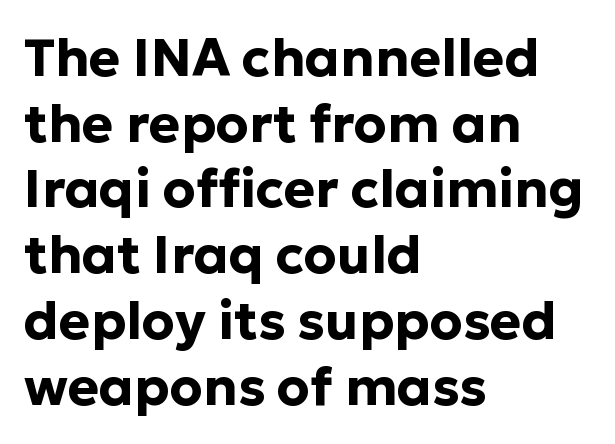
Strokes here are thick enough to call this a true bold. Tracking value appears to be zero — textbook default spacing. Ordinary non-slanted type is in use. Note: no serifs on the glyphs.
